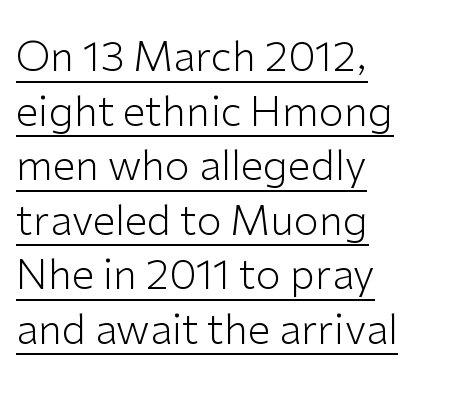
The image shows 41 px light sans-serif type, upright; set left-aligned, normal line spacing (1.33x), normal letter spacing, underlined; low stroke contrast and a medium x-height.
